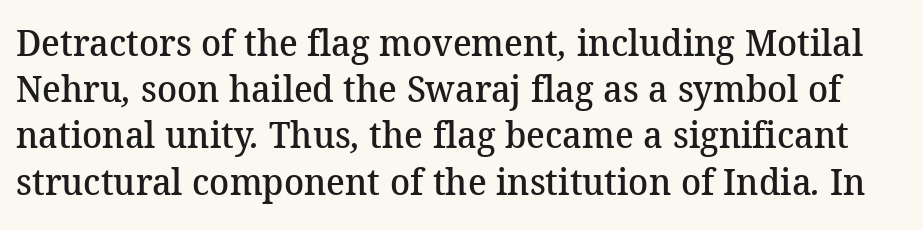
The image shows 37 px semibold serif type; set normal line spacing (1.25x), normal letter spacing, not underlined; medium stroke contrast and a medium x-height.
